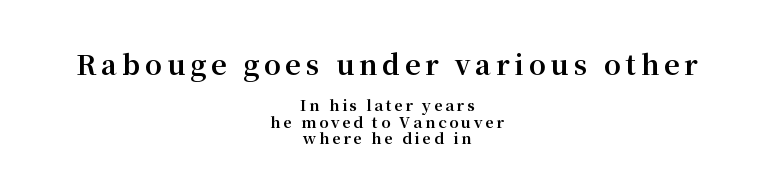
{"italic": "no", "bold": "yes", "underline": "no", "align": "center", "line_spacing": "tight", "line_spacing_ratio": 1.07, "larger_block": "first", "size_ratio": 1.8, "glyph_px": 27}
